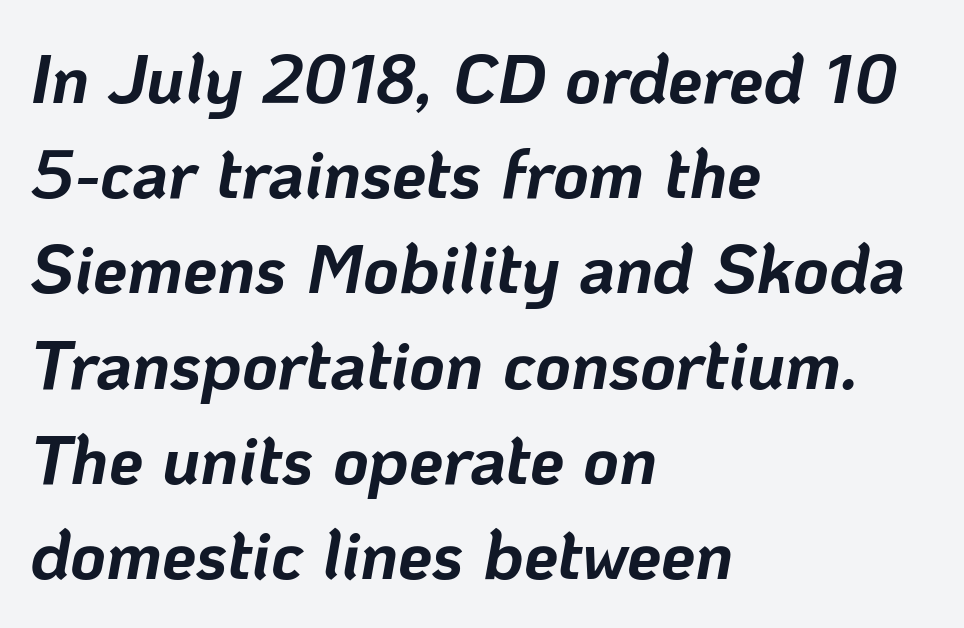
The image shows 69 px bold type, italic (leaning right); set left-aligned, normal line spacing (1.38x), normal letter spacing, not underlined; low stroke contrast and a medium x-height.
